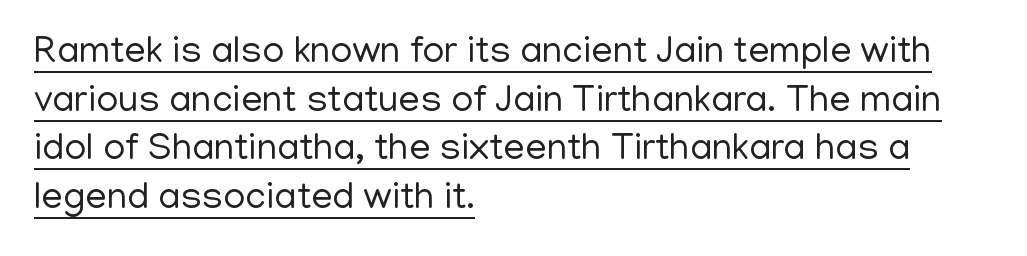
The image shows 38 px regular-weight sans-serif type, upright; set left-aligned, normal line spacing (1.28x), normal letter spacing, underlined; low stroke contrast and a medium x-height.
